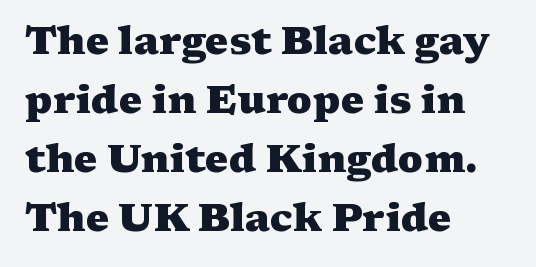
Are there feet on the stems? There are — it's a serif. What stands out about the letter spacing? Nothing — it is the standard amount. Looks like regular typesetting: each glyph gets only the width it needs. This sample is left-justified, so line endings fall wherever the words run out.
